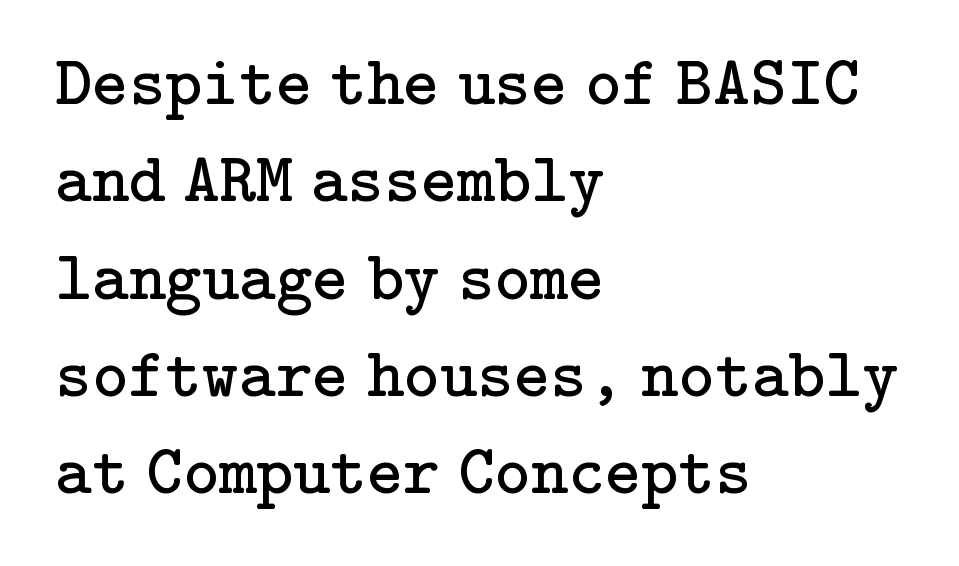
Q: Is the text bold? A: No.
Q: Is the text italic (slanted)? A: No, it is upright.
Q: Is the typeface a serif or a sans-serif typeface? A: Serif.
Q: Is the text underlined? A: No.
Q: How is the paragraph aligned? A: Left-aligned.
Q: Is the spacing between letters normal or unusually wide? A: Normal.
Q: Is the spacing between lines tight, normal or loose? A: Normal.
Q: Width (condensed, normal, or wide)? A: Normal.
Q: Stroke contrast? A: Low.
Q: x-height? A: Medium.
